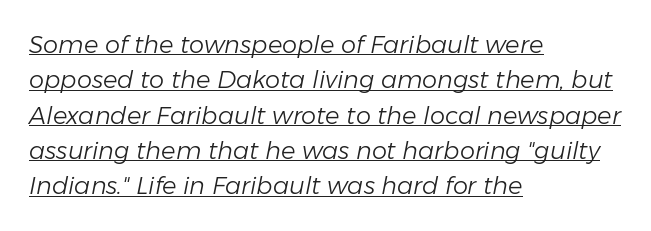
The image shows 24 px text type, italic (leaning right); set left-aligned, normal line spacing (1.47x), normal letter spacing, underlined.
